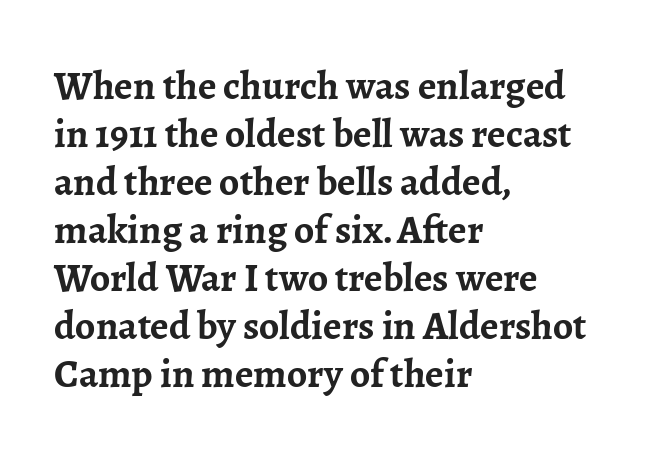
Every stem runs plumb, perpendicular to the baseline. The typeface chosen for these lines features serifs. Nobody drew a line under any word here. The passage shown is typed in a proportional face where columns would drift. The text block is weighted toward the left margin, trailing off unevenly rightward. You'd pick this weight for a headline — it's a proper bold.
